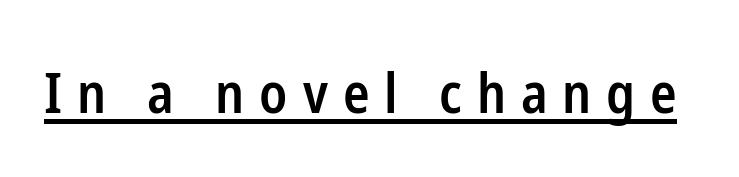
These lines were composed using upright roman letters. The lettering is marked with a stroke running underneath it. This is sans-serif lettering, the kind often seen on screens and signage. Note the varied advance widths — an 'i' is clearly narrower than an 'm'. The glyphs have the mass of a demibold cut, below bold.
